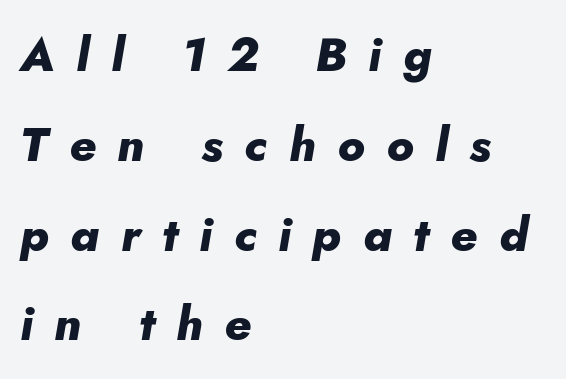
The image shows 47 px heavy type, italic (leaning right); set left-aligned, loose line spacing (1.91x), unusually wide letter spacing (+0.46 em), not underlined; low stroke contrast and a small x-height.
